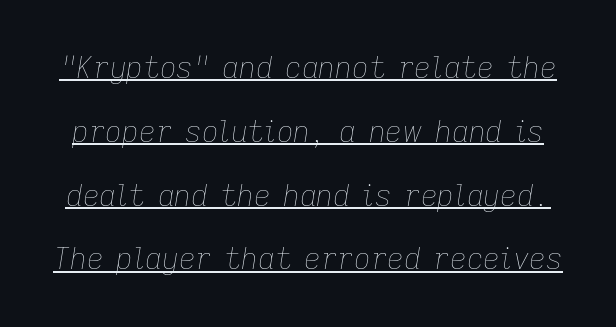
One glance says open: line gaps are wider than usual. Honestly, the letter spacing is just normal — you wouldn't notice it. Looks like regular typesetting: each glyph gets only the width it needs. Is there an underline? Yes — a line sits under the letters. The font's italic variant was chosen for this text.
